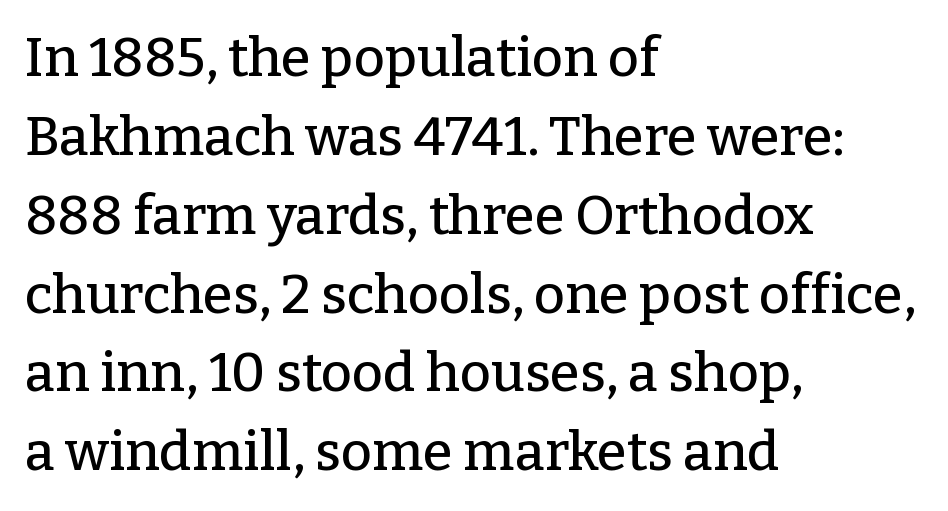
Q: Is the text italic (slanted)? A: No, it is upright.
Q: Is the typeface a serif or a sans-serif typeface? A: Serif.
Q: Is the text underlined? A: No.
Q: How is the paragraph aligned? A: Left-aligned.
Q: Is the spacing between letters normal or unusually wide? A: Normal.
Q: Is the spacing between lines tight, normal or loose? A: Normal.
Q: Width (condensed, normal, or wide)? A: Normal.
Q: Stroke contrast? A: Low.
Q: x-height? A: Medium.
Q: Monospaced? A: No.
